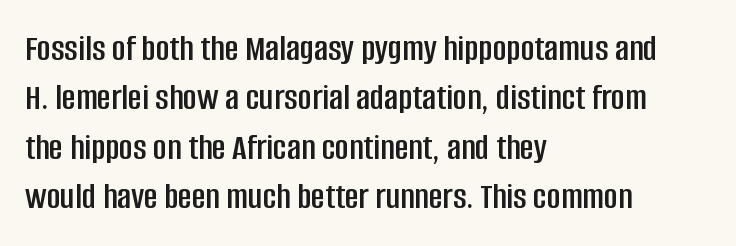
This rendering uses left alignment, leaving the right contour irregular. Tall strokes in this sample are plumb rather than angled. The zone under the glyphs is completely vacant. The text was rendered using a sans face with plain stroke endings. Is this a fixed-width face? No — the glyphs have proportional, varying widths.
